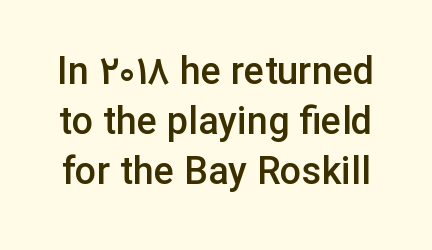
Q: Is the text bold? A: Semi-bold.
Q: Is the text italic (slanted)? A: No, it is upright.
Q: Is the typeface a serif or a sans-serif typeface? A: Sans-serif.
Q: Is the text underlined? A: No.
Q: Is the spacing between letters normal or unusually wide? A: Normal.
Q: Is the spacing between lines tight, normal or loose? A: Normal.
Q: Width (condensed, normal, or wide)? A: Normal.
Q: Stroke contrast? A: Low.
Q: x-height? A: Medium.
Q: Monospaced? A: No.
